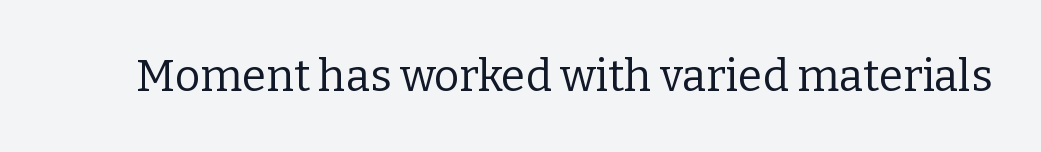
{"serif": "yes", "italic": "no", "bold": "no", "weight": "regular", "width": "normal", "stroke_contrast": "low", "x_height": "medium", "monospaced": "no", "underline": "no", "letter_spacing": "normal", "letter_spacing_em": 0.0, "glyph_px": 44}
